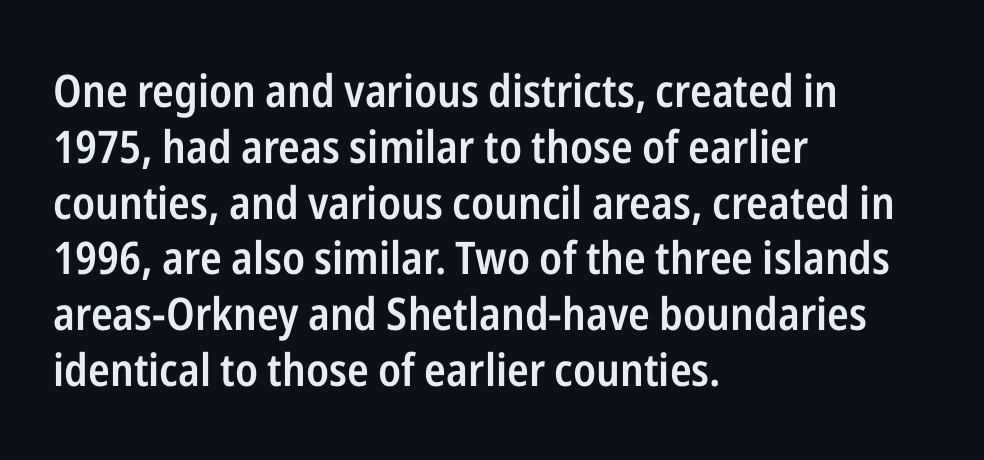
{"serif": "no", "italic": "no", "bold": "semi", "weight": "semibold", "width": "condensed", "stroke_contrast": "low", "x_height": "medium", "monospaced": "no", "underline": "no", "align": "left", "line_spacing_ratio": 1.24, "letter_spacing": "normal", "letter_spacing_em": 0.0, "glyph_px": 45}
